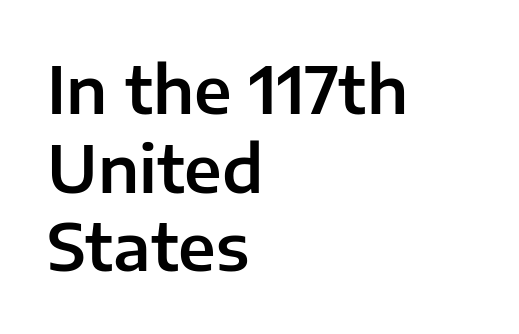
Q: Is the text italic (slanted)? A: No, it is upright.
Q: Is the typeface a serif or a sans-serif typeface? A: Sans-serif.
Q: Is the text underlined? A: No.
Q: How is the paragraph aligned? A: Left-aligned.
Q: Is the spacing between letters normal or unusually wide? A: Normal.
Q: Width (condensed, normal, or wide)? A: Normal.
Q: Stroke contrast? A: Low.
Q: x-height? A: Medium.
Q: Monospaced? A: No.
